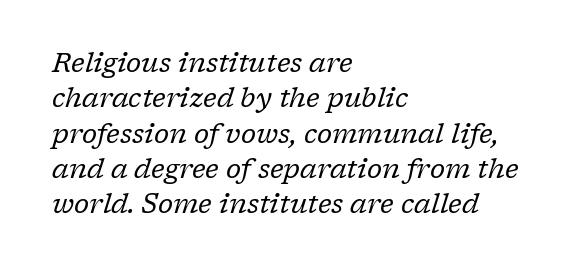
Q: Is the text bold? A: No.
Q: Is the text italic (slanted)? A: Yes, it leans right by about 17 degrees.
Q: Is the text underlined? A: No.
Q: How is the paragraph aligned? A: Left-aligned.
Q: Is the spacing between letters normal or unusually wide? A: Normal.
Q: Is the spacing between lines tight, normal or loose? A: Normal.
